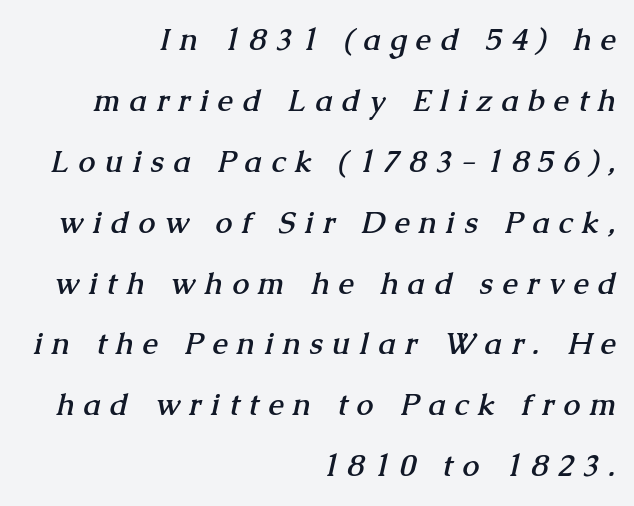
You could not count columns in this text — the font is proportionally spaced. Check under the words: just untouched page. Is there much room between lines? Yes — plenty of vertical air separates them. The passage shown is typeset with a serif family. The rendering uses a bold face; every stroke is thick and dark. Line ends are locked; line starts wander.
